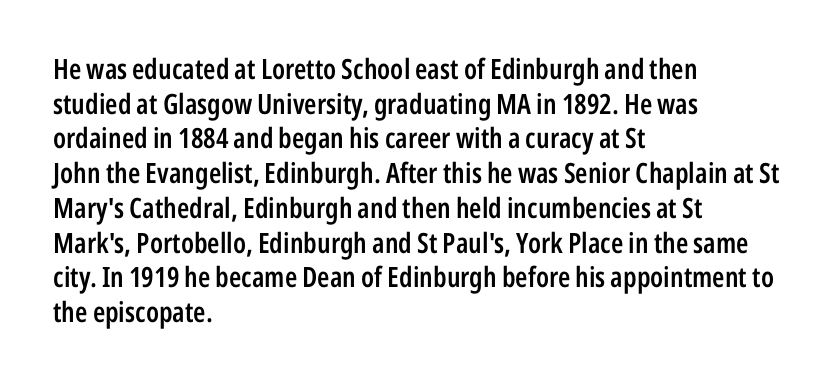
{"serif": "no", "italic": "no", "bold": "semi", "weight": "semibold", "width": "condensed", "stroke_contrast": "low", "x_height": "medium", "monospaced": "no", "underline": "no", "align": "left", "line_spacing_ratio": 1.24, "letter_spacing": "normal", "letter_spacing_em": 0.0, "glyph_px": 28}
